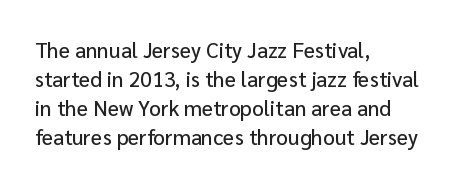
Q: Is the text italic (slanted)? A: No, it is upright.
Q: Is the text underlined? A: No.
Q: How is the paragraph aligned? A: Left-aligned.
Q: Is the spacing between letters normal or unusually wide? A: Normal.
Q: Is the spacing between lines tight, normal or loose? A: Normal.
